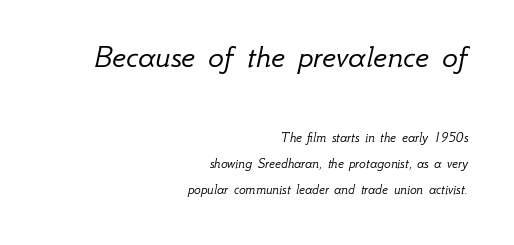
Q: Is the text bold? A: No.
Q: Is the text italic (slanted)? A: Yes, it leans right by about 12 degrees.
Q: Is the text underlined? A: No.
Q: How is the paragraph aligned? A: Right-aligned.
Q: Is the spacing between letters normal or unusually wide? A: Normal.
Q: Which block of text is set in a larger size, the first (top) or the second (bottom)? A: The first (top) one.
Q: Width (condensed, normal, or wide)? A: Normal.
Q: Stroke contrast? A: Low.
Q: x-height? A: Small.
Q: Monospaced? A: No.
